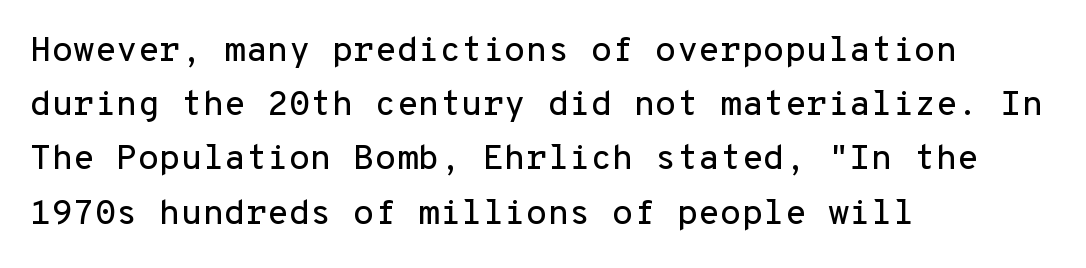
The image shows 35 px sans-serif type, upright, monospaced; set left-aligned, normal line spacing (1.55x), normal letter spacing, not underlined; low stroke contrast and a medium x-height.
